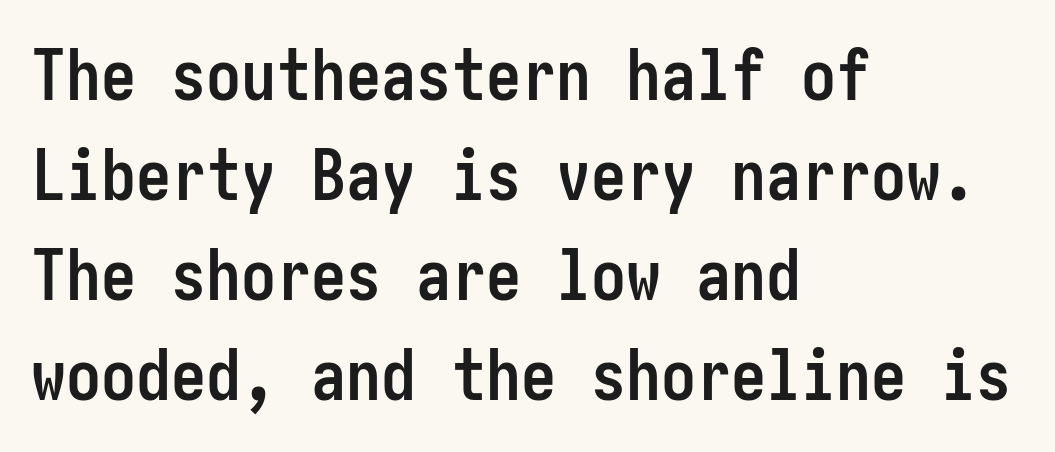
{"serif": "no", "italic": "no", "bold": "yes", "weight": "semibold", "width": "condensed", "stroke_contrast": "low", "x_height": "medium", "underline": "no", "align": "left", "line_spacing": "normal", "line_spacing_ratio": 1.43, "letter_spacing": "normal", "letter_spacing_em": 0.0, "glyph_px": 70}
